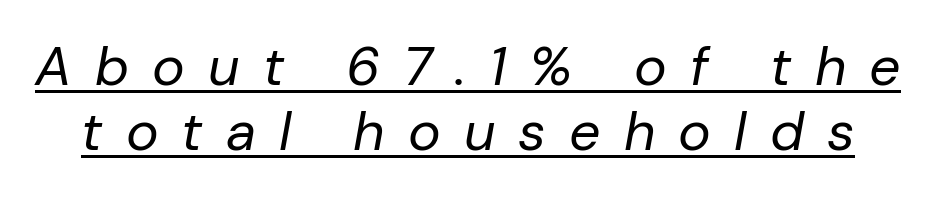
Tall strokes in this sample are angled rather than plumb. Each line of the rendering has a horizontal stroke beneath the glyphs. Tracking here is generous; glyphs stand well apart from one another. Think standard paragraph weight, or any step lighter than that. Character widths vary here, with narrow letters taking less room than wide ones.
